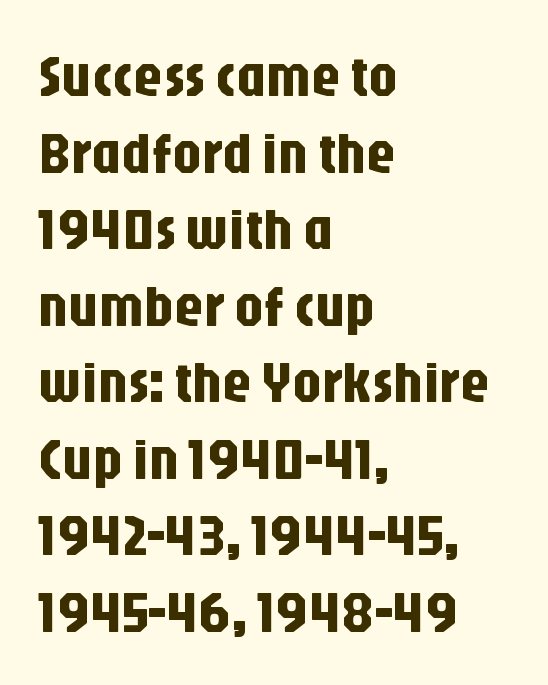
Q: Is the text italic (slanted)? A: No, it is upright.
Q: Is the typeface a serif or a sans-serif typeface? A: Sans-serif.
Q: Is the text underlined? A: No.
Q: How is the paragraph aligned? A: Left-aligned.
Q: Is the spacing between letters normal or unusually wide? A: Normal.
Q: Is the spacing between lines tight, normal or loose? A: Normal.
Q: Width (condensed, normal, or wide)? A: Condensed.
Q: Stroke contrast? A: Low.
Q: x-height? A: Large.
Q: Monospaced? A: No.
